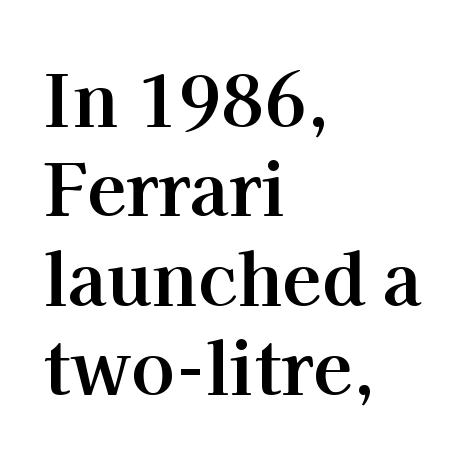
The image shows 72 px bold serif type, upright; set left-aligned, line spacing 1.24x, normal letter spacing, not underlined; high stroke contrast and a medium x-height.
